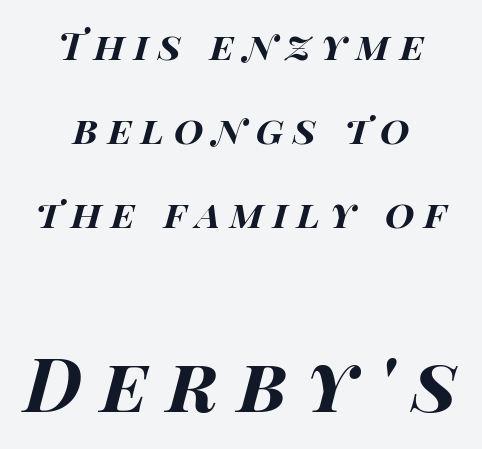
Between these two stacked blocks, the lower one wins on size. These lines stand farther apart than default settings would place them. Glance below the letters and you will spot only blank space. How heavy is the stroke? Heavy — this is a bold. Designer's note — italics engaged. The horizontal fit of the characters is loose and conspicuously gappy.
